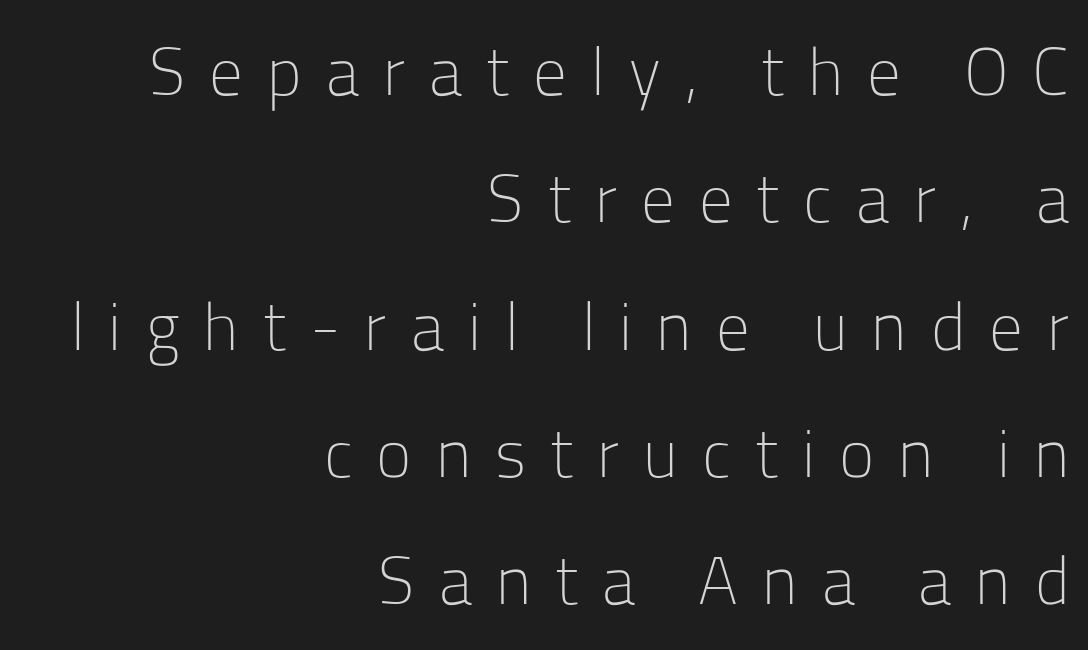
Is this a heavy cut? Hardly; it is regular or lighter. Proportional: the letters do not fall into vertical columns. In terms of leading, this rendering errs on the spacious side. Substantial extra tracking has been applied to these lines. Characters remain perfectly vertical along every line. Nobody drew a line under any word here.
